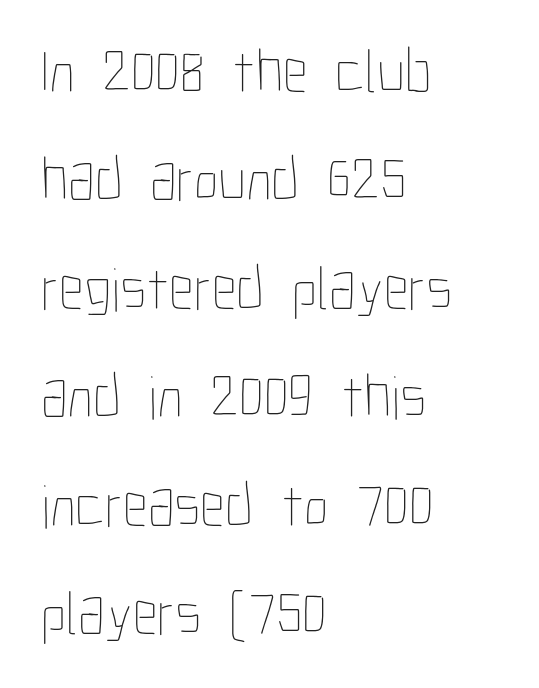
The image shows 62 px thin, condensed type, upright; set left-aligned, line spacing 1.75x, normal letter spacing, not underlined; low stroke contrast and a medium x-height.
